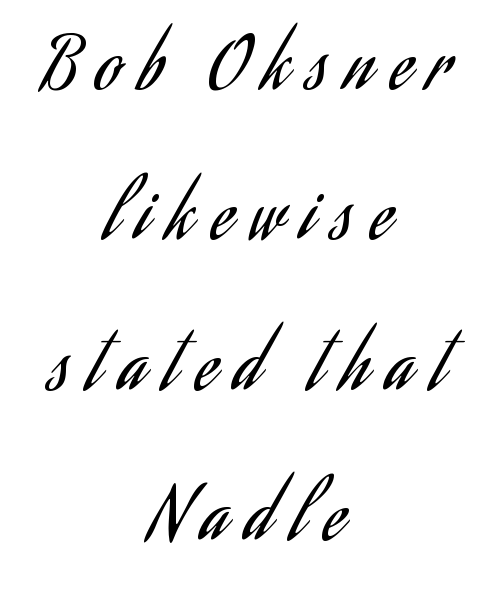
{"serif": "no", "bold": "no", "weight": "regular", "width": "condensed", "stroke_contrast": "low", "x_height": "small", "monospaced": "no", "underline": "no", "align": "center", "line_spacing": "loose", "line_spacing_ratio": 2.09, "letter_spacing": "wide", "letter_spacing_em": 0.25, "glyph_px": 72}
